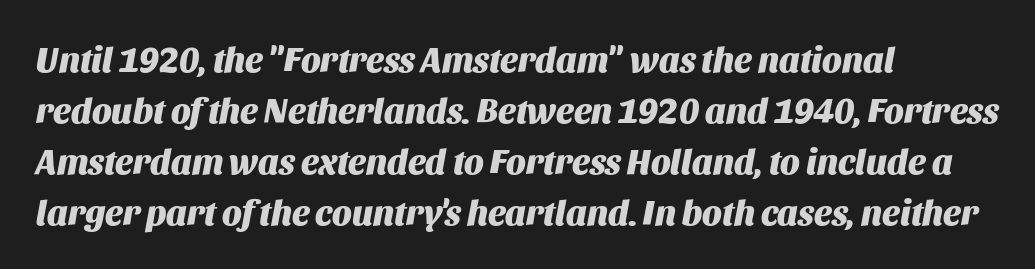
The image shows 35 px heavy type, italic (leaning right); set left-aligned, normal line spacing (1.46x), normal letter spacing, not underlined; medium stroke contrast and a large x-height.
